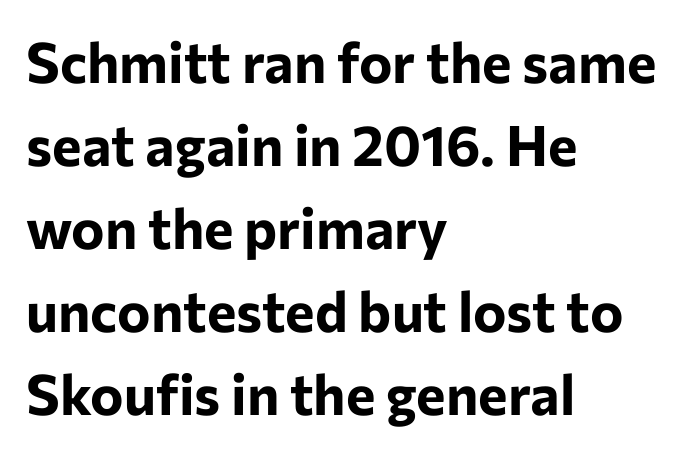
The image shows 56 px bold sans-serif type, upright; set left-aligned, normal line spacing (1.48x), normal letter spacing, not underlined; low stroke contrast and a medium x-height.
